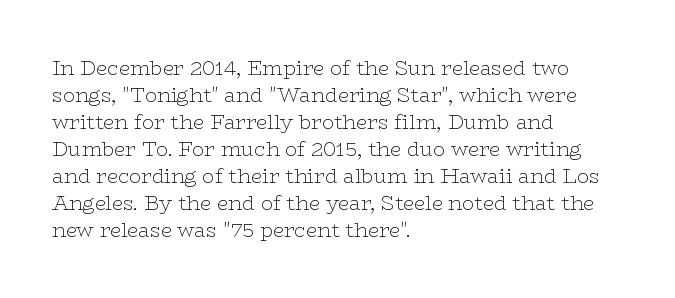
Q: Is the text bold? A: No.
Q: Is the text italic (slanted)? A: No, it is upright.
Q: Is the text underlined? A: No.
Q: How is the paragraph aligned? A: Left-aligned.
Q: Is the spacing between letters normal or unusually wide? A: Normal.
Q: Is the spacing between lines tight, normal or loose? A: Normal.
